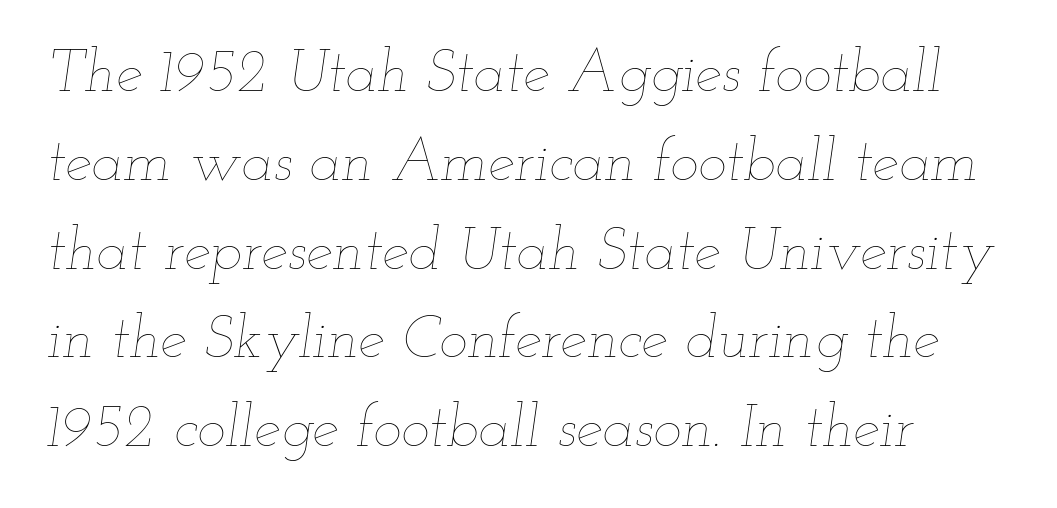
{"italic": "yes", "lean": "right", "slant_degrees": 12, "bold": "no", "weight": "thin", "width": "wide", "stroke_contrast": "low", "x_height": "small", "monospaced": "no", "underline": "no", "align": "left", "line_spacing": "normal", "line_spacing_ratio": 1.48, "letter_spacing": "normal", "letter_spacing_em": 0.0, "glyph_px": 60}
